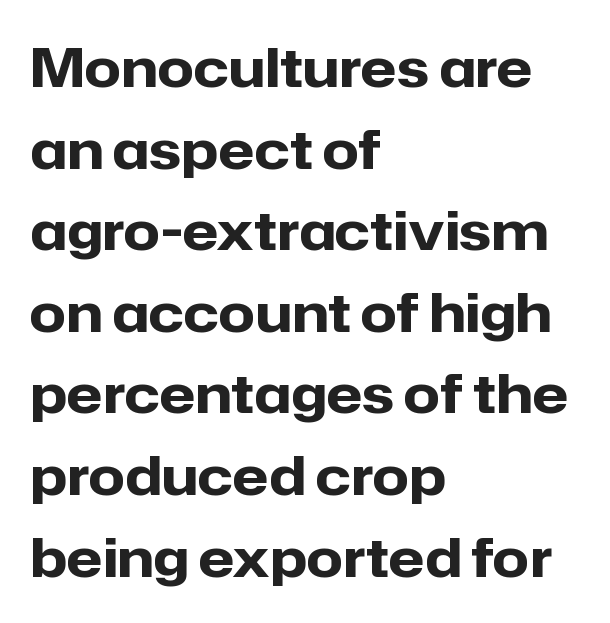
{"serif": "no", "italic": "no", "bold": "yes", "weight": "heavy", "width": "normal", "stroke_contrast": "low", "x_height": "medium", "monospaced": "no", "underline": "no", "align": "left", "line_spacing": "normal", "line_spacing_ratio": 1.54, "letter_spacing": "normal", "letter_spacing_em": 0.0, "glyph_px": 53}
